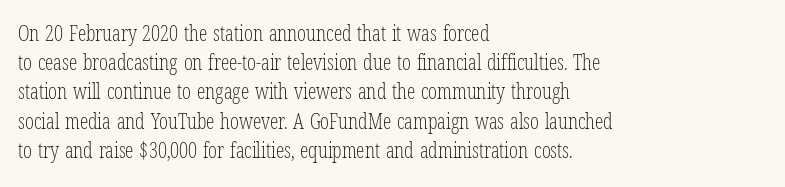
Tracking here is standard; glyphs follow each other at the usual distance. Heft: none added — not bold. These lines are set flush left with a ragged right edge. The letters stand straight up with perfectly vertical stems. Has an underline been added? It has not.
